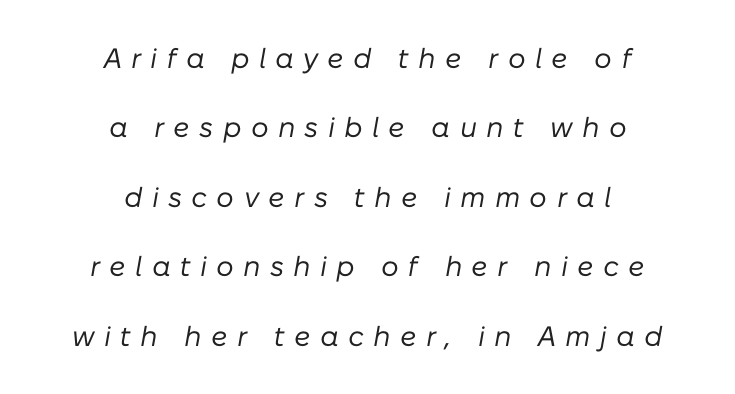
Clear beneath every line of the passage. Emphasis-style slanted type is in use. Teacher's note: observe the equal gaps on both sides — that is centered alignment. Honestly, the rows look like they've been pulled way apart.
